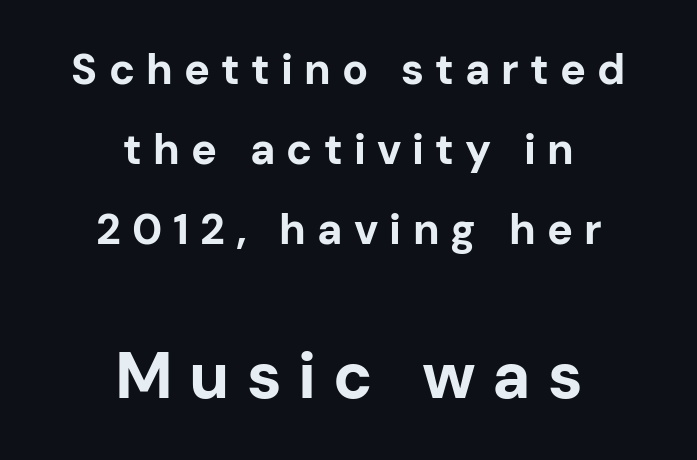
{"serif": "no", "italic": "no", "bold": "yes", "weight": "bold", "width": "normal", "stroke_contrast": "low", "x_height": "medium", "monospaced": "no", "underline": "no", "align": "center", "line_spacing_ratio": 1.86, "letter_spacing": "wide", "letter_spacing_em": 0.26, "larger_block": "second", "size_ratio": 1.51, "glyph_px": 65}
